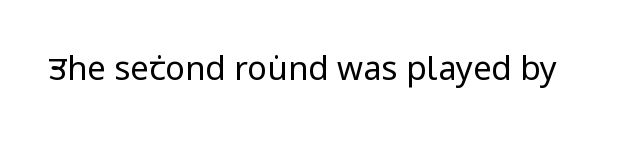
{"serif": "no", "italic": "no", "bold": "no", "weight": "regular", "width": "condensed", "stroke_contrast": "low", "x_height": "large", "monospaced": "no", "underline": "no", "letter_spacing": "normal", "letter_spacing_em": 0.0, "glyph_px": 33}
